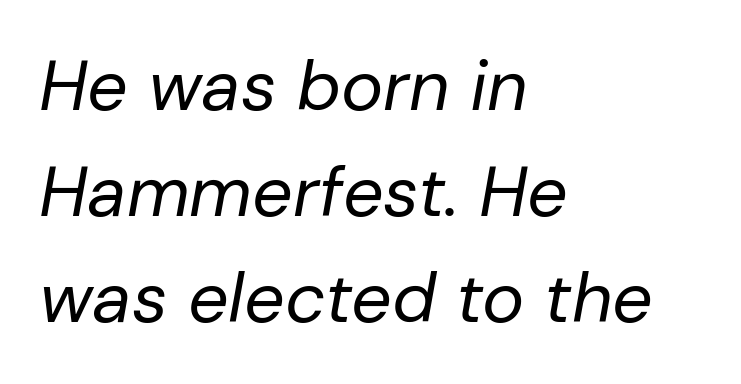
All the whitespace from short lines collects on the right. Each row of text sits above clean, open space. These lines are rendered in a variable-pitch font. An italicized treatment has been applied to the whole sample. In terms of letterspacing, this is plain default setting. Is this a heavy cut? Hardly; it is regular or lighter.
